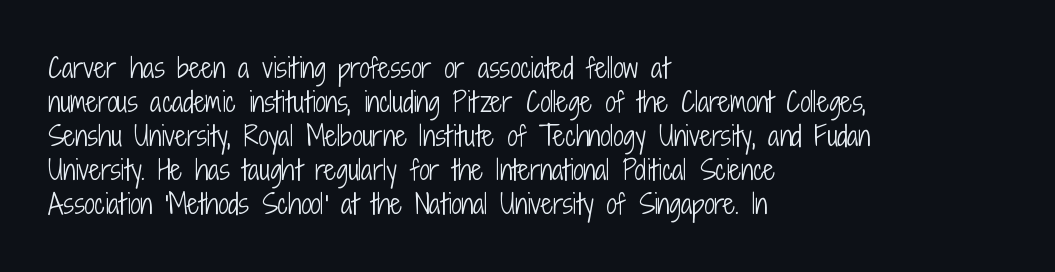
Q: Is the text bold? A: No.
Q: Is the text italic (slanted)? A: No, it is upright.
Q: Is the text underlined? A: No.
Q: How is the paragraph aligned? A: Left-aligned.
Q: Is the spacing between letters normal or unusually wide? A: Normal.
Q: Is the spacing between lines tight, normal or loose? A: Normal.
